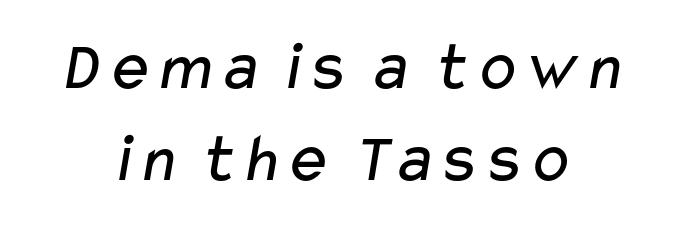
Q: Is the text bold? A: No.
Q: Is the typeface a serif or a sans-serif typeface? A: Sans-serif.
Q: Is the text underlined? A: No.
Q: How is the paragraph aligned? A: Centered.
Q: Is the spacing between letters normal or unusually wide? A: Normal.
Q: Is the spacing between lines tight, normal or loose? A: Normal.
Q: Width (condensed, normal, or wide)? A: Wide.
Q: Stroke contrast? A: Low.
Q: x-height? A: Medium.
Q: Monospaced? A: No.
